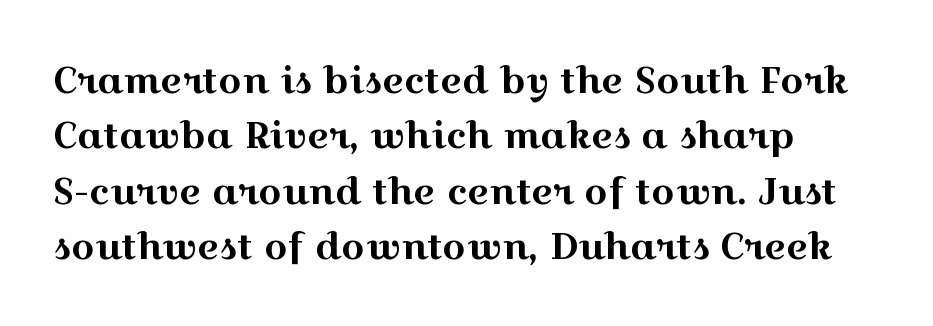
The image shows 37 px wide serif type, upright; set left-aligned, normal line spacing (1.5x), normal letter spacing, not underlined; a medium x-height.
